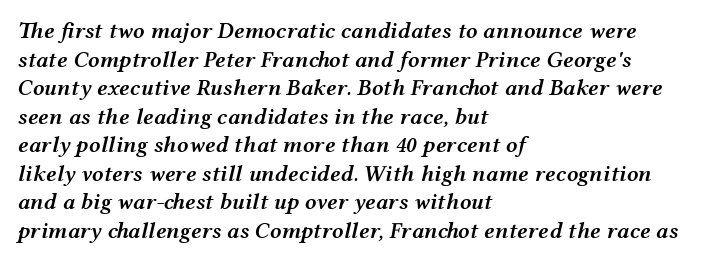
This sample is left-justified, so line endings fall wherever the words run out. Honestly, there is no underline to notice here at all. This rendering leaves character spacing at its baseline value. Slightly chunky letters — semibold, I'd say, not full bold. These lines were composed using italics.
